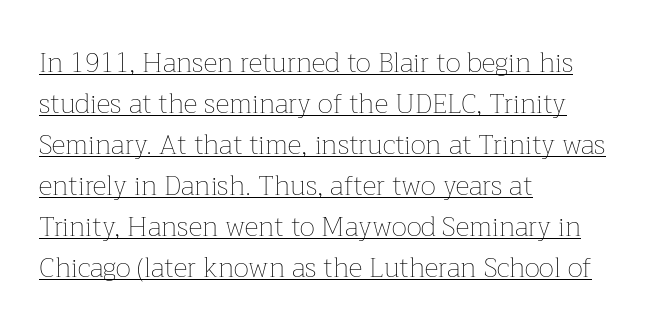
Q: Is the text bold? A: No.
Q: Is the text italic (slanted)? A: No, it is upright.
Q: Is the text underlined? A: Yes.
Q: How is the paragraph aligned? A: Left-aligned.
Q: Is the spacing between letters normal or unusually wide? A: Normal.
Q: Is the spacing between lines tight, normal or loose? A: Normal.
